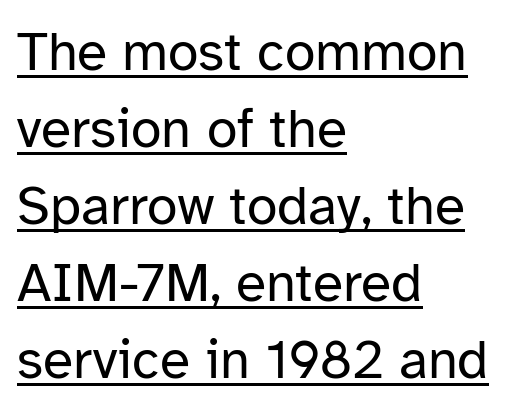
{"serif": "no", "italic": "no", "bold": "no", "weight": "regular", "width": "normal", "stroke_contrast": "low", "x_height": "medium", "monospaced": "no", "underline": "yes", "align": "left", "line_spacing": "normal", "line_spacing_ratio": 1.4, "letter_spacing": "normal", "letter_spacing_em": 0.0, "glyph_px": 55}
